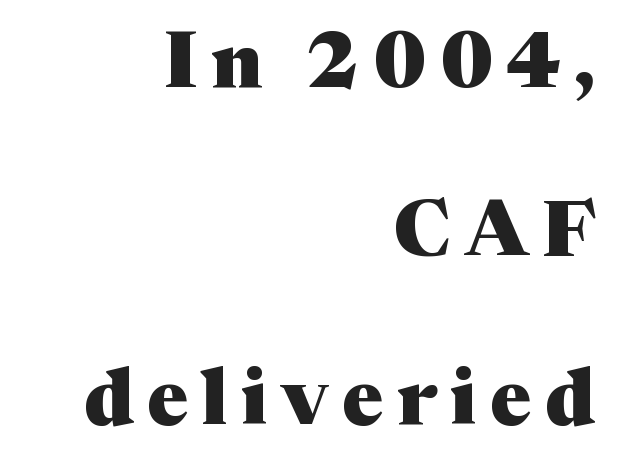
The image shows 78 px heavy serif type, upright; set right-aligned, loose line spacing (2.16x), not underlined; medium stroke contrast and a medium x-height.
